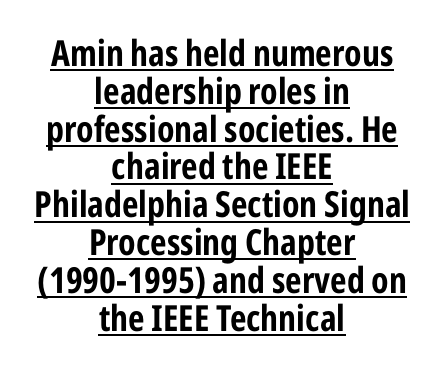
The image shows 36 px bold, condensed sans-serif type, upright; set centered, tight line spacing (1.05x), normal letter spacing, underlined; low stroke contrast and a medium x-height.
